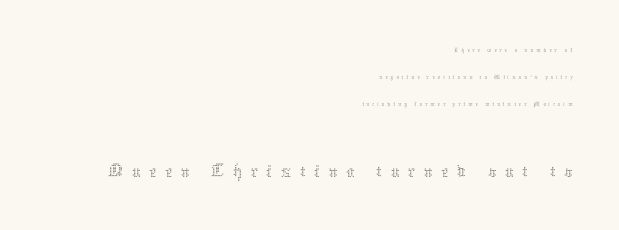
{"italic": "no", "bold": "no", "weight": "thin", "width": "normal", "stroke_contrast": "medium", "x_height": "medium", "monospaced": "no", "underline": "no", "align": "right", "line_spacing": "loose", "line_spacing_ratio": 1.93, "letter_spacing": "wide", "letter_spacing_em": 0.2, "larger_block": "second", "size_ratio": 3.0, "glyph_px": 42}
